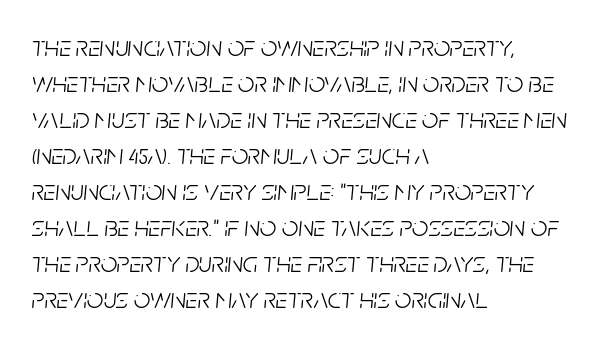
{"italic": "yes", "lean": "right", "slant_degrees": 5, "bold": "no", "weight": "light", "width": "condensed", "stroke_contrast": "low", "x_height": "large", "monospaced": "no", "underline": "no", "align": "left", "line_spacing_ratio": 1.24, "letter_spacing": "normal", "letter_spacing_em": 0.0, "glyph_px": 29}
